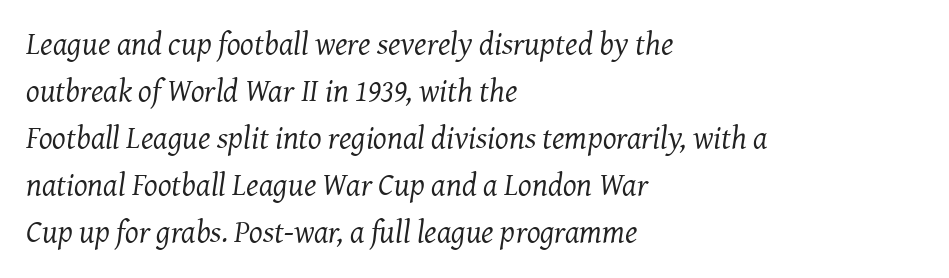
Q: Is the text bold? A: No.
Q: Is the text italic (slanted)? A: Yes, it leans right by about 7 degrees.
Q: Is the typeface a serif or a sans-serif typeface? A: Serif.
Q: Is the text underlined? A: No.
Q: How is the paragraph aligned? A: Left-aligned.
Q: Is the spacing between letters normal or unusually wide? A: Normal.
Q: Is the spacing between lines tight, normal or loose? A: Normal.
Q: Width (condensed, normal, or wide)? A: Normal.
Q: Stroke contrast? A: Medium.
Q: x-height? A: Medium.
Q: Monospaced? A: No.
